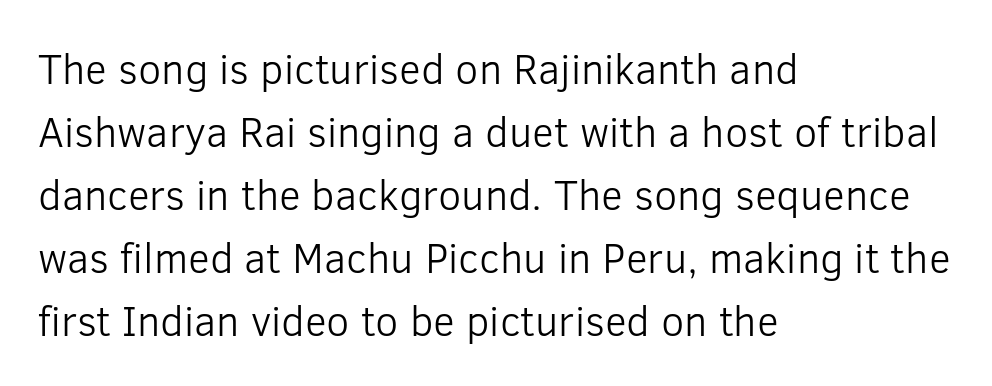
Q: Is the text bold? A: No.
Q: Is the text italic (slanted)? A: No, it is upright.
Q: Is the typeface a serif or a sans-serif typeface? A: Sans-serif.
Q: Is the text underlined? A: No.
Q: How is the paragraph aligned? A: Left-aligned.
Q: Is the spacing between letters normal or unusually wide? A: Normal.
Q: Is the spacing between lines tight, normal or loose? A: Normal.
Q: Width (condensed, normal, or wide)? A: Normal.
Q: Stroke contrast? A: Low.
Q: x-height? A: Medium.
Q: Monospaced? A: No.
